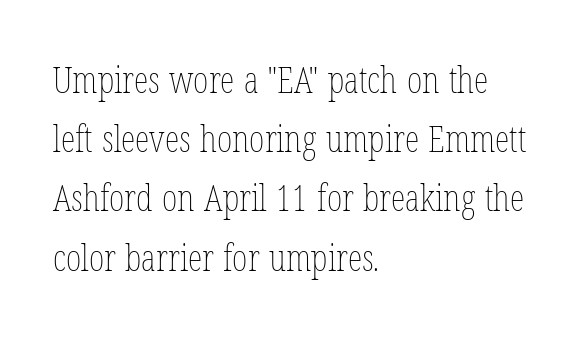
Q: Is the text bold? A: No.
Q: Is the text italic (slanted)? A: No, it is upright.
Q: Is the text underlined? A: No.
Q: How is the paragraph aligned? A: Left-aligned.
Q: Is the spacing between letters normal or unusually wide? A: Normal.
Q: Is the spacing between lines tight, normal or loose? A: Normal.
Q: Width (condensed, normal, or wide)? A: Condensed.
Q: Stroke contrast? A: Low.
Q: x-height? A: Medium.
Q: Monospaced? A: No.
